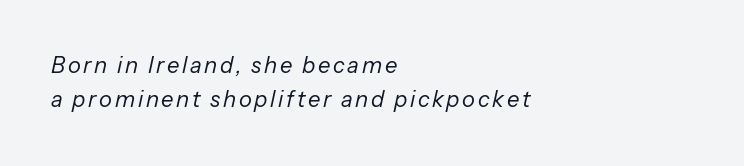
Weight: regular or lighter. A bare baseline throughout the passage. The paragraph shown leans on its left margin. The whole block is typeset with a tilt.
